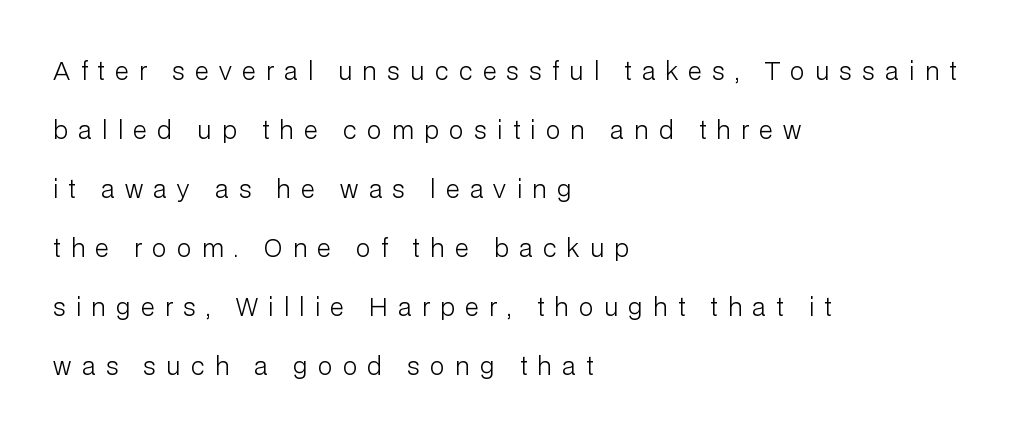
Q: Is the text bold? A: No.
Q: Is the text italic (slanted)? A: No, it is upright.
Q: Is the text underlined? A: No.
Q: How is the paragraph aligned? A: Left-aligned.
Q: Is the spacing between letters normal or unusually wide? A: Unusually wide.
Q: Is the spacing between lines tight, normal or loose? A: Loose.
